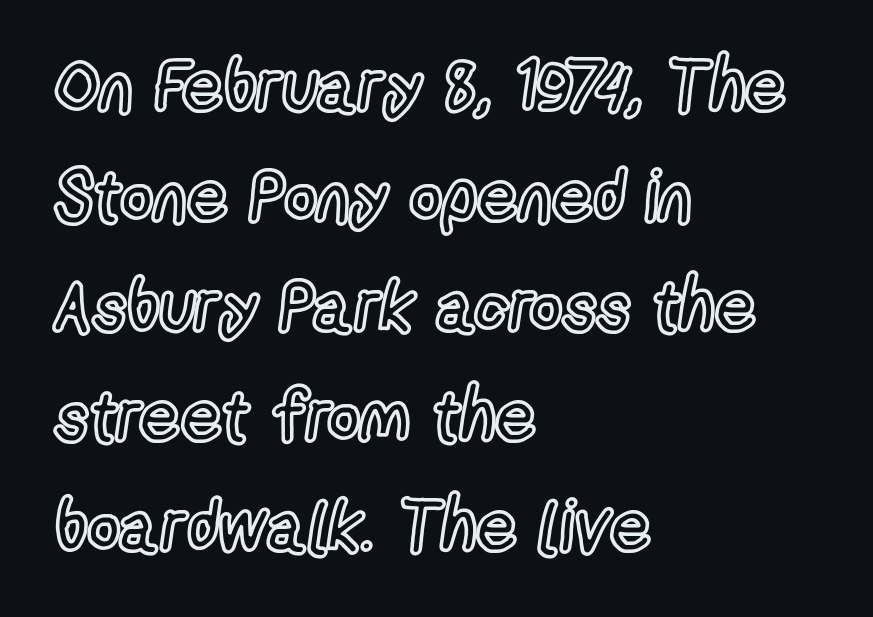
Q: Is the text italic (slanted)? A: Yes.
Q: Is the text underlined? A: No.
Q: How is the paragraph aligned? A: Left-aligned.
Q: Is the spacing between letters normal or unusually wide? A: Normal.
Q: Is the spacing between lines tight, normal or loose? A: Normal.
Q: Width (condensed, normal, or wide)? A: Condensed.
Q: x-height? A: Medium.
Q: Monospaced? A: No.
